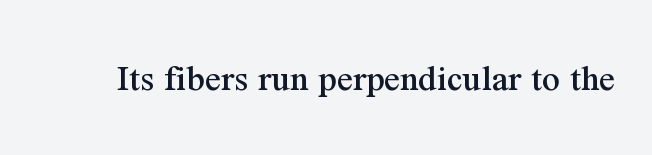
A typesetter would call this proportional, since set widths differ per character. Ordinary non-slanted type is in use. Lines of text with bare space underneath. Regarding serifs, this sample has them.
